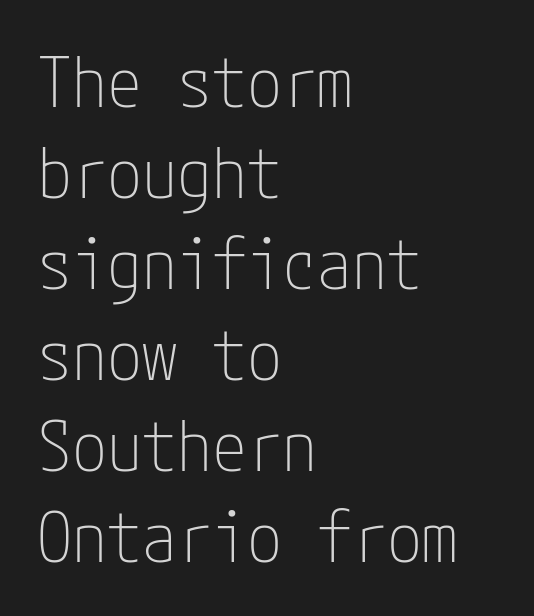
This block has exactly the height ordinary leading produces. The line texture is even and compact thanks to regular tracking. Quick note: not italic, upright. Serif or sans? Sans — the stroke terminals are bare. Each stroke keeps to a modest, everyday thickness or less.
